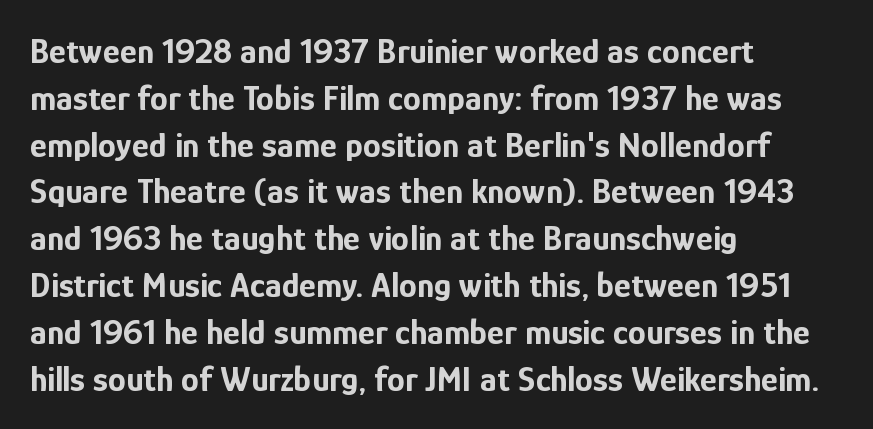
The image shows 36 px bold, condensed sans-serif type, upright; set left-aligned, normal line spacing (1.3x), normal letter spacing, not underlined; low stroke contrast and a medium x-height.
